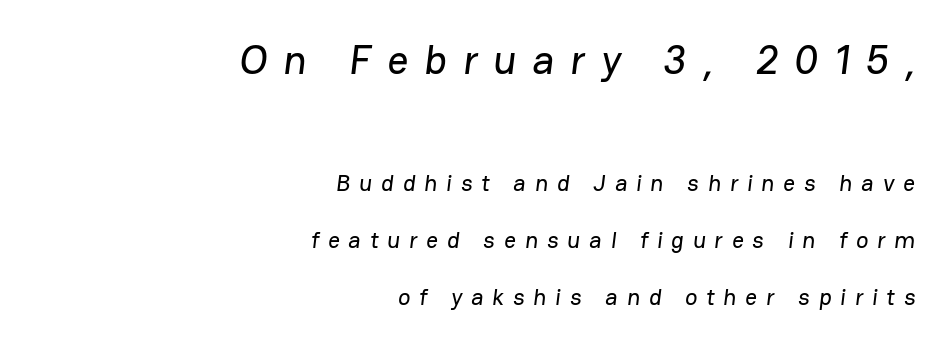
{"serif": "no", "width": "normal", "stroke_contrast": "low", "x_height": "medium", "monospaced": "no", "underline": "no", "align": "right", "line_spacing": "loose", "line_spacing_ratio": 2.49, "letter_spacing": "wide", "letter_spacing_em": 0.39, "larger_block": "first", "size_ratio": 1.78, "glyph_px": 41}
